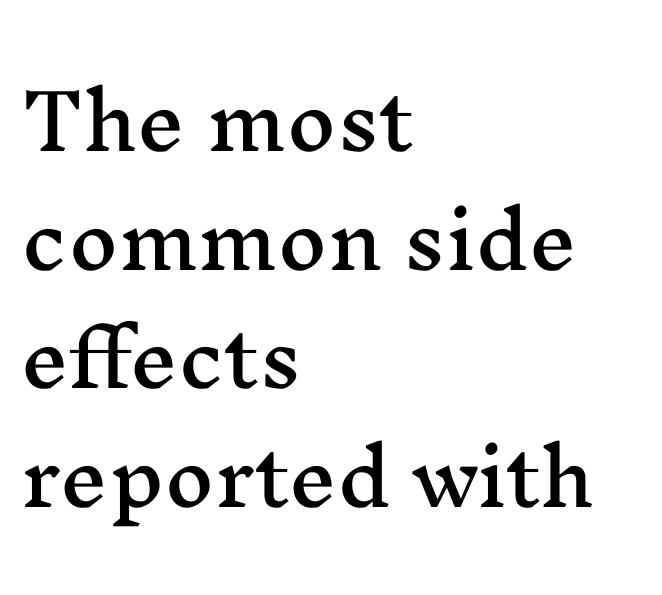
{"serif": "yes", "italic": "no", "width": "wide", "stroke_contrast": "medium", "x_height": "medium", "monospaced": "no", "underline": "no", "align": "left", "line_spacing": "normal", "line_spacing_ratio": 1.56, "letter_spacing": "normal", "letter_spacing_em": 0.0, "glyph_px": 76}
